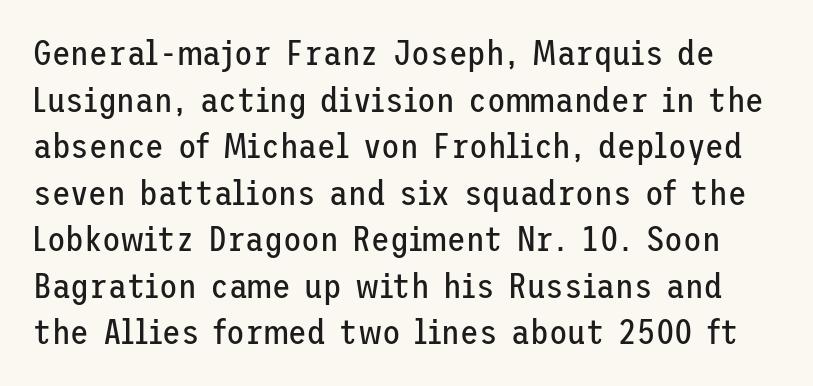
{"serif": "no", "italic": "no", "bold": "no", "weight": "regular", "width": "normal", "stroke_contrast": "low", "x_height": "medium", "underline": "no", "line_spacing": "normal", "line_spacing_ratio": 1.37, "letter_spacing": "normal", "letter_spacing_em": 0.0, "glyph_px": 34}
